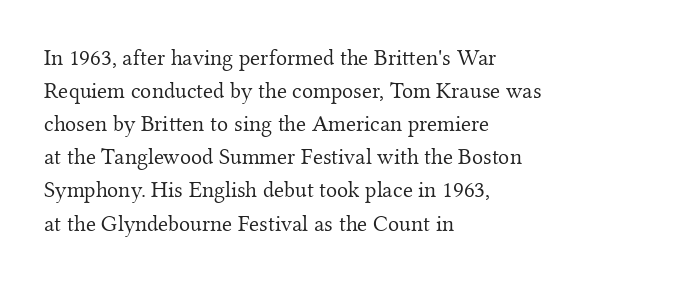
Q: Is the text bold? A: No.
Q: Is the text italic (slanted)? A: No, it is upright.
Q: Is the text underlined? A: No.
Q: How is the paragraph aligned? A: Left-aligned.
Q: Is the spacing between letters normal or unusually wide? A: Normal.
Q: Is the spacing between lines tight, normal or loose? A: Normal.
